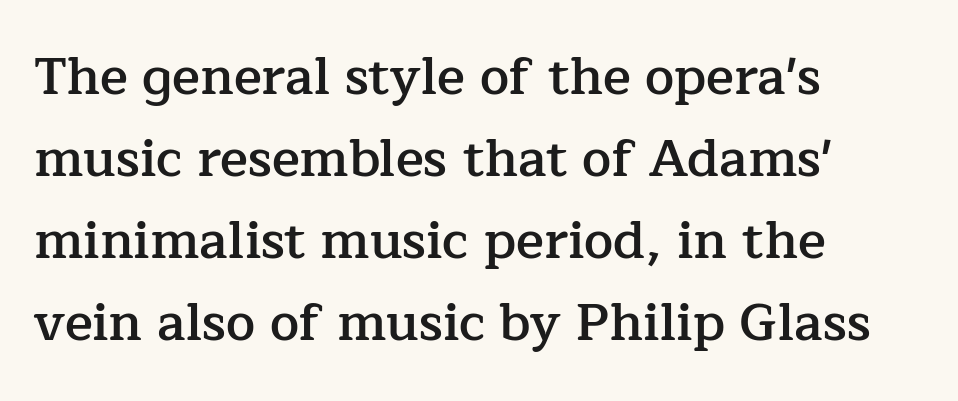
{"serif": "yes", "italic": "no", "bold": "semi", "weight": "semibold", "width": "normal", "stroke_contrast": "low", "x_height": "medium", "monospaced": "no", "underline": "no", "align": "left", "line_spacing": "normal", "line_spacing_ratio": 1.58, "letter_spacing": "normal", "letter_spacing_em": 0.0, "glyph_px": 52}
